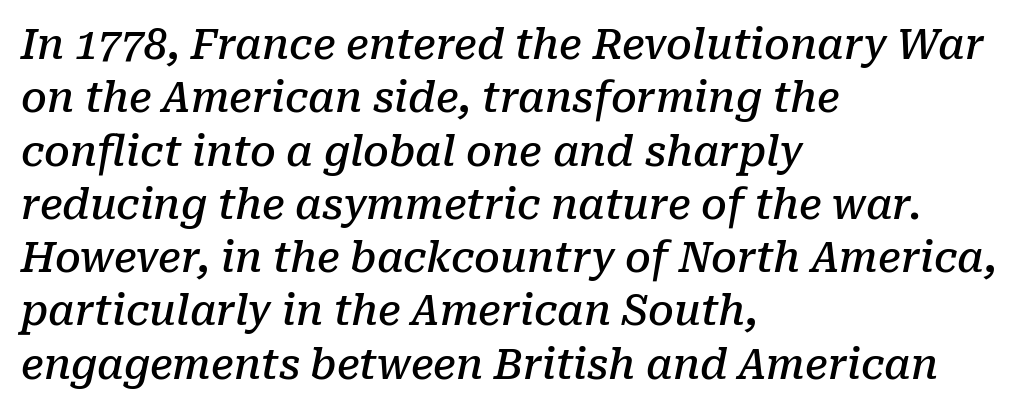
Q: Is the text bold? A: Semi-bold.
Q: Is the text italic (slanted)? A: Yes, it leans right by about 10 degrees.
Q: Is the typeface a serif or a sans-serif typeface? A: Serif.
Q: Is the text underlined? A: No.
Q: How is the paragraph aligned? A: Left-aligned.
Q: Is the spacing between letters normal or unusually wide? A: Normal.
Q: Is the spacing between lines tight, normal or loose? A: Normal.
Q: Width (condensed, normal, or wide)? A: Normal.
Q: Stroke contrast? A: Low.
Q: x-height? A: Medium.
Q: Monospaced? A: No.
